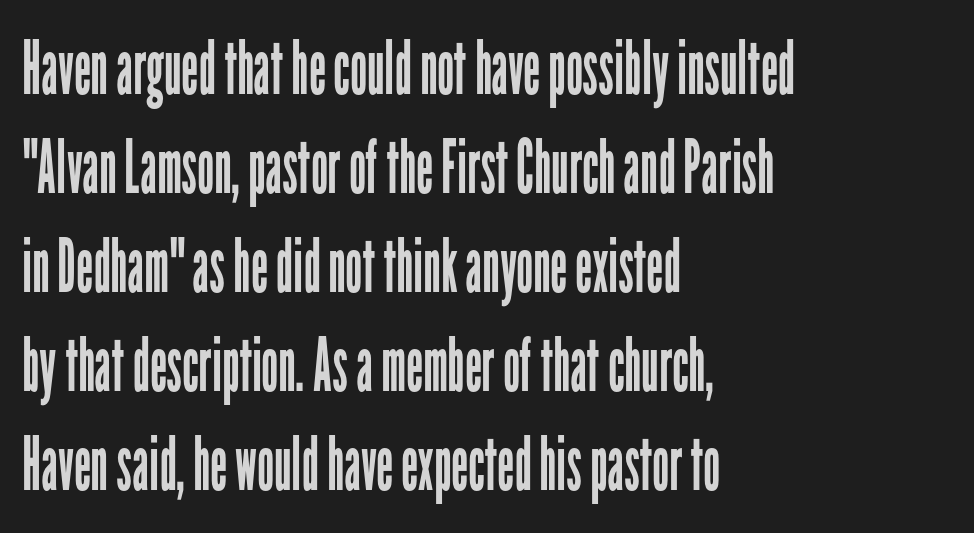
The image shows 75 px regular-weight, condensed sans-serif type, upright; set left-aligned, normal line spacing (1.32x), normal letter spacing, not underlined; low stroke contrast and a medium x-height.
